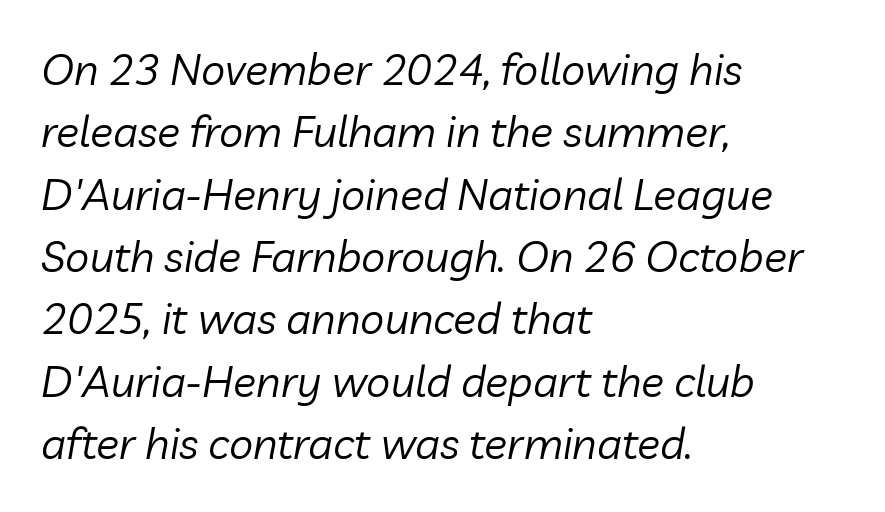
Caption: multi-line text, flush left, ragged right. Check under the words: just untouched page. Nobody touched the tracking dial on this one. On a weight scale, this lands at 450 or below. Leading matches the norm, producing a regular column. Notice how the stems are inclined rather than vertical — that's the hallmark of italics.
